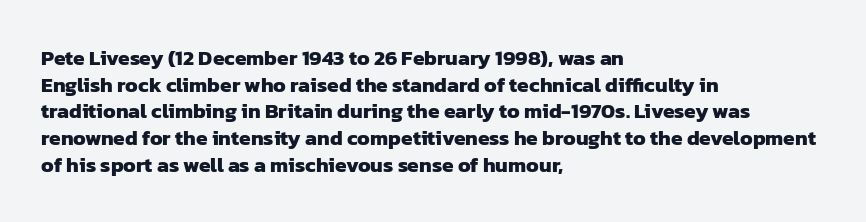
{"bold": "yes", "underline": "no", "align": "left", "line_spacing": "normal", "line_spacing_ratio": 1.27, "letter_spacing": "normal", "letter_spacing_em": 0.0, "glyph_px": 21}
